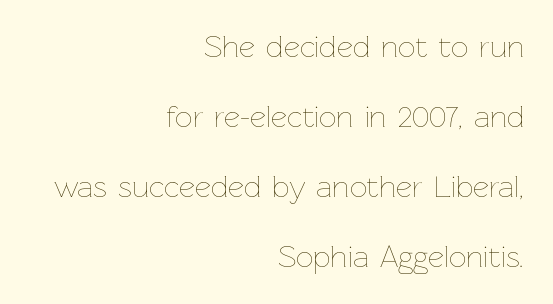
Q: Is the text bold? A: No.
Q: Is the text italic (slanted)? A: No, it is upright.
Q: Is the text underlined? A: No.
Q: How is the paragraph aligned? A: Right-aligned.
Q: Is the spacing between letters normal or unusually wide? A: Normal.
Q: Is the spacing between lines tight, normal or loose? A: Loose.
Q: Width (condensed, normal, or wide)? A: Normal.
Q: Stroke contrast? A: Low.
Q: x-height? A: Medium.
Q: Monospaced? A: No.
